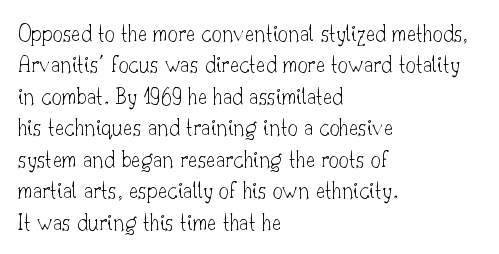
Q: Is the text bold? A: No.
Q: Is the text italic (slanted)? A: No, it is upright.
Q: Is the text underlined? A: No.
Q: How is the paragraph aligned? A: Left-aligned.
Q: Is the spacing between letters normal or unusually wide? A: Normal.
Q: Is the spacing between lines tight, normal or loose? A: Normal.
